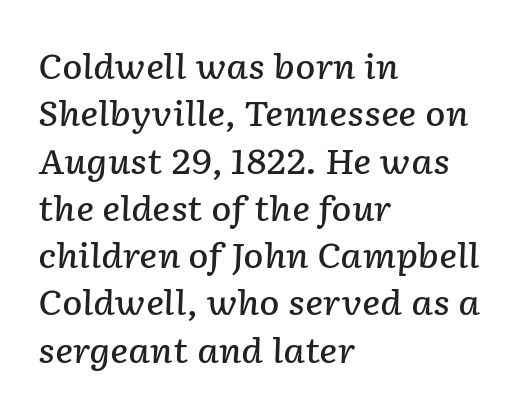
Q: Is the text bold? A: Semi-bold.
Q: Is the text italic (slanted)? A: Yes, it leans right by about 2 degrees.
Q: Is the text underlined? A: No.
Q: How is the paragraph aligned? A: Left-aligned.
Q: Is the spacing between letters normal or unusually wide? A: Normal.
Q: Is the spacing between lines tight, normal or loose? A: Normal.
Q: Width (condensed, normal, or wide)? A: Normal.
Q: Stroke contrast? A: Low.
Q: x-height? A: Medium.
Q: Monospaced? A: No.
